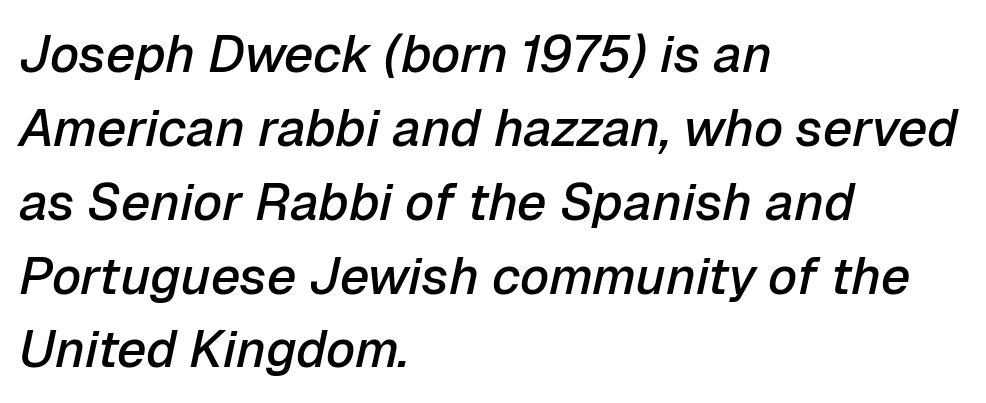
The font is running at a semibold setting, under full bold. Tracking value appears to be zero — textbook default spacing. Is there much room between lines? A standard amount, neither cramped nor airy. Reading down the block, your eye returns to a fixed left position each line. Italic? Definitely — the glyphs are oblique. The space directly below the letters is spotless.
